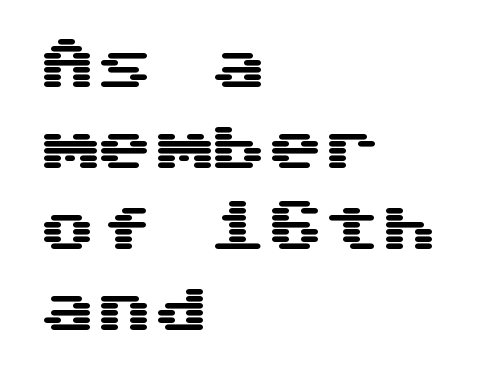
Q: Is the text italic (slanted)? A: No, it is upright.
Q: Is the typeface a serif or a sans-serif typeface? A: Sans-serif.
Q: Is the text underlined? A: No.
Q: How is the paragraph aligned? A: Left-aligned.
Q: Is the spacing between letters normal or unusually wide? A: Normal.
Q: Is the spacing between lines tight, normal or loose? A: Normal.
Q: Width (condensed, normal, or wide)? A: Wide.
Q: Stroke contrast? A: Medium.
Q: x-height? A: Medium.
Q: Monospaced? A: Yes.
